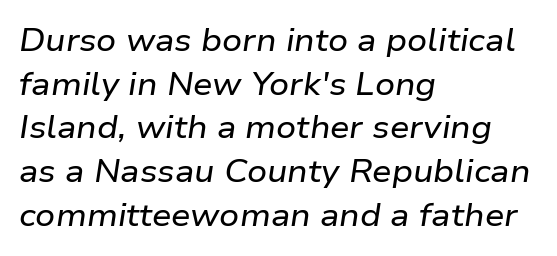
The image shows 31 px wide type, italic (leaning right); set left-aligned, normal line spacing (1.41x), normal letter spacing, not underlined; low stroke contrast and a medium x-height.
